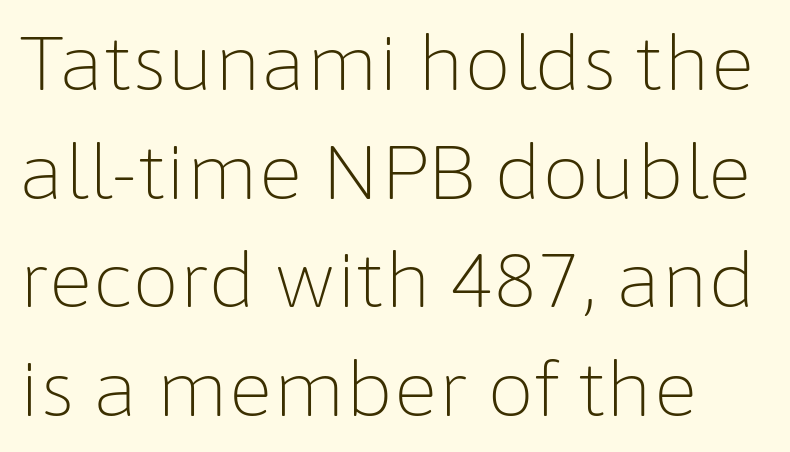
Q: Is the text bold? A: No.
Q: Is the text italic (slanted)? A: No, it is upright.
Q: Is the typeface a serif or a sans-serif typeface? A: Sans-serif.
Q: Is the text underlined? A: No.
Q: Is the spacing between letters normal or unusually wide? A: Normal.
Q: Is the spacing between lines tight, normal or loose? A: Normal.
Q: Width (condensed, normal, or wide)? A: Normal.
Q: Stroke contrast? A: Low.
Q: x-height? A: Medium.
Q: Monospaced? A: No.
